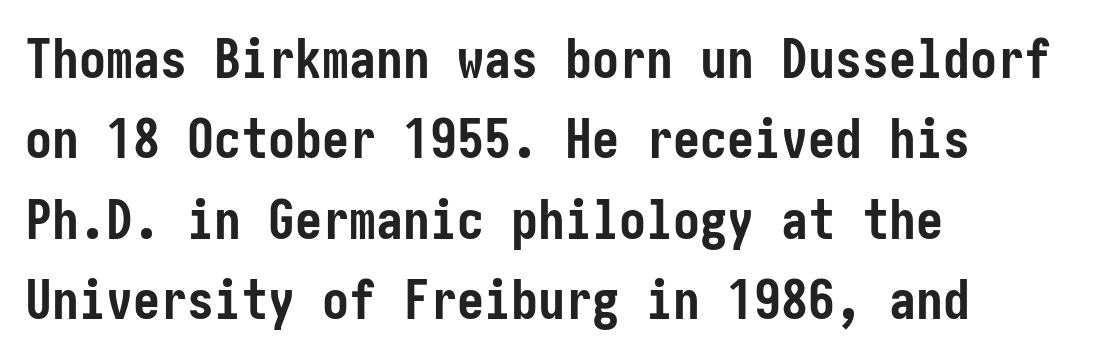
Q: Is the text bold? A: Yes.
Q: Is the text italic (slanted)? A: No, it is upright.
Q: Is the typeface a serif or a sans-serif typeface? A: Sans-serif.
Q: Is the text underlined? A: No.
Q: How is the paragraph aligned? A: Left-aligned.
Q: Is the spacing between letters normal or unusually wide? A: Normal.
Q: Is the spacing between lines tight, normal or loose? A: Normal.
Q: Width (condensed, normal, or wide)? A: Condensed.
Q: Stroke contrast? A: Low.
Q: x-height? A: Medium.
